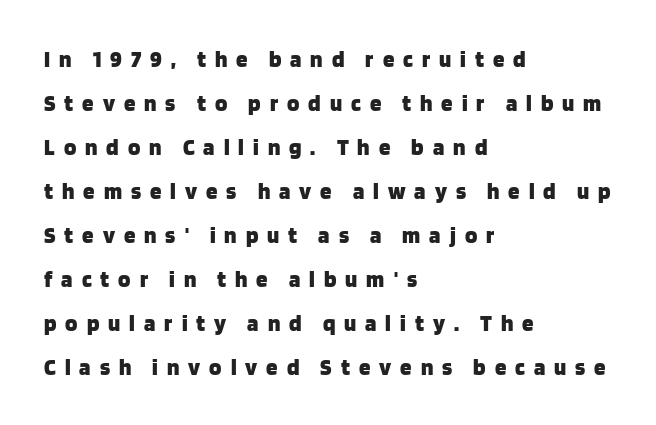
The image shows 23 px bold type, upright; set left-aligned, loose line spacing (1.91x), unusually wide letter spacing (+0.39 em), not underlined.
